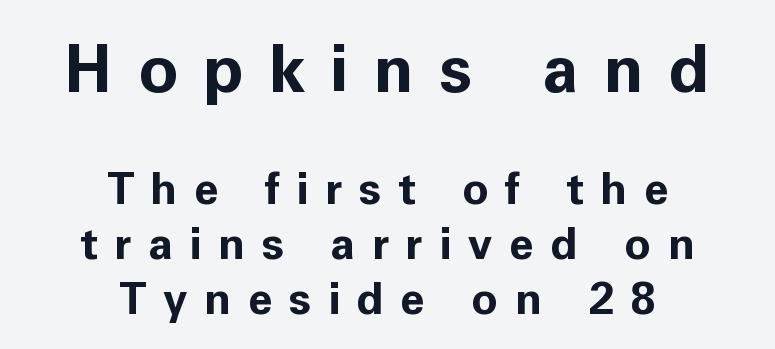
The rendering uses a bold face; every stroke is thick and dark. Serif or sans? Sans — the stroke terminals are bare. The rendering inserts visible extra space after every character. One glance says typical: line gaps are just what's usual. When letters stand straight like this, we call the style roman or upright.
